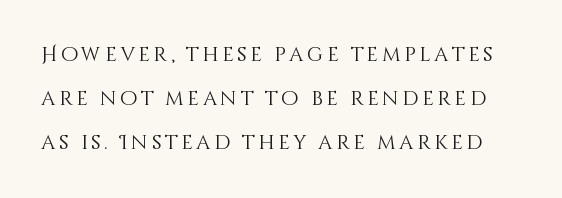
{"italic": "no", "bold": "no", "underline": "no", "line_spacing": "loose", "line_spacing_ratio": 2.2, "glyph_px": 20}
